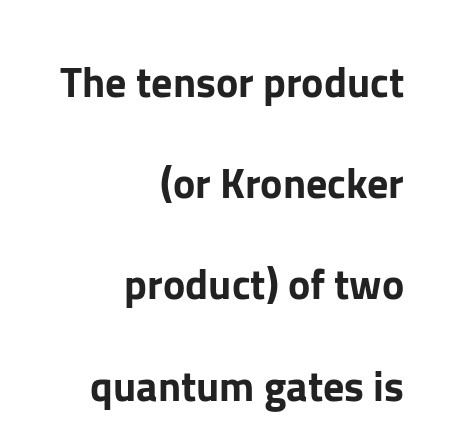
The image shows 42 px sans-serif type, upright; set right-aligned, loose line spacing (2.41x), normal letter spacing, not underlined; low stroke contrast and a medium x-height.
